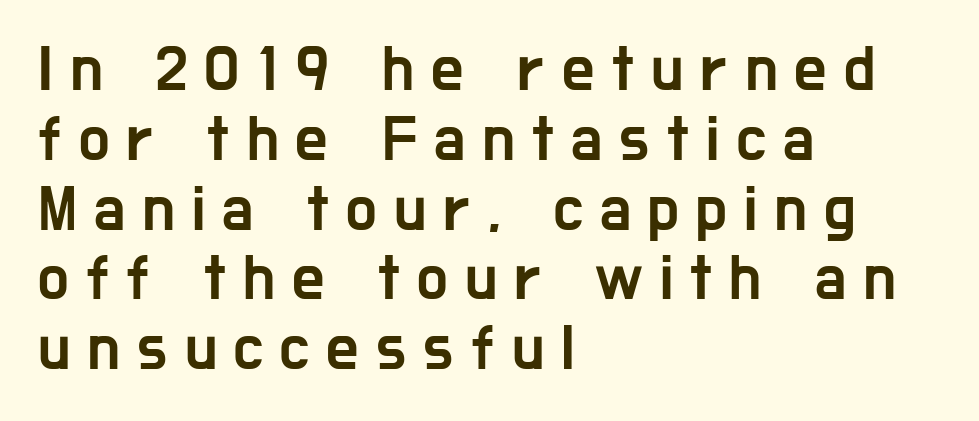
Is there any slant? The stems are plumb. Plain, unruled lines of type. Casual observation: everything's shoved over to the left. Is this a fixed-width face? No — the glyphs have proportional, varying widths.
